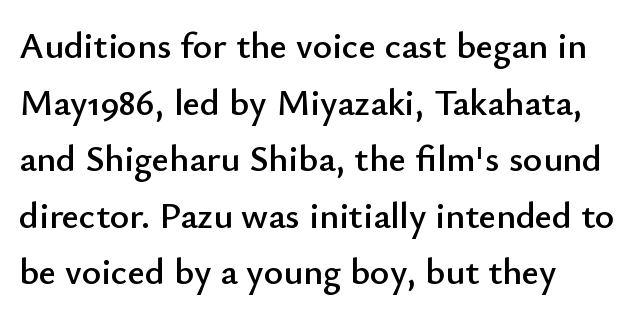
Q: Is the text italic (slanted)? A: No, it is upright.
Q: Is the typeface a serif or a sans-serif typeface? A: Sans-serif.
Q: Is the text underlined? A: No.
Q: How is the paragraph aligned? A: Left-aligned.
Q: Is the spacing between letters normal or unusually wide? A: Normal.
Q: Is the spacing between lines tight, normal or loose? A: Normal.
Q: Width (condensed, normal, or wide)? A: Normal.
Q: Stroke contrast? A: Low.
Q: x-height? A: Small.
Q: Monospaced? A: No.
